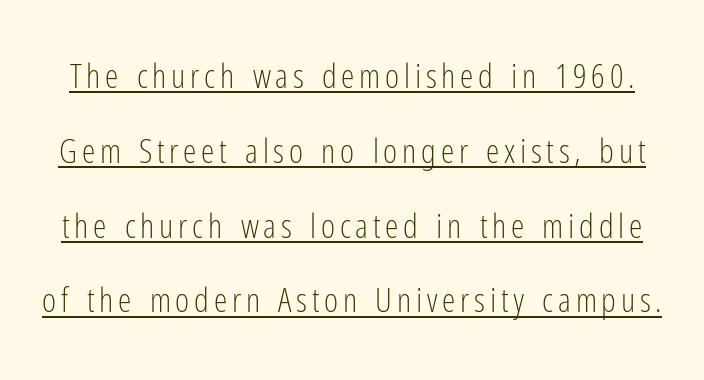
{"serif": "no", "italic": "no", "bold": "no", "weight": "light", "width": "condensed", "stroke_contrast": "low", "x_height": "medium", "monospaced": "no", "underline": "yes", "line_spacing": "loose", "line_spacing_ratio": 2.2, "glyph_px": 34}
